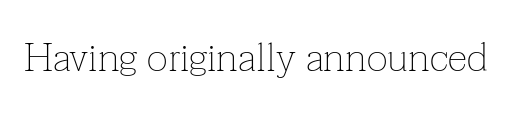
The image shows 40 px thin serif type, upright; set normal letter spacing, not underlined; low stroke contrast and a medium x-height.
